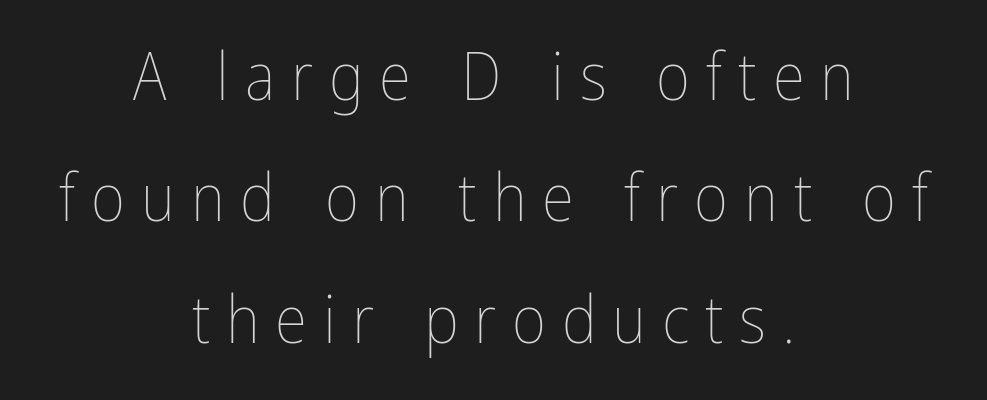
Q: Is the text bold? A: No.
Q: Is the text italic (slanted)? A: No, it is upright.
Q: Is the text underlined? A: No.
Q: How is the paragraph aligned? A: Centered.
Q: Is the spacing between letters normal or unusually wide? A: Unusually wide.
Q: Width (condensed, normal, or wide)? A: Condensed.
Q: Stroke contrast? A: Low.
Q: x-height? A: Medium.
Q: Monospaced? A: No.
